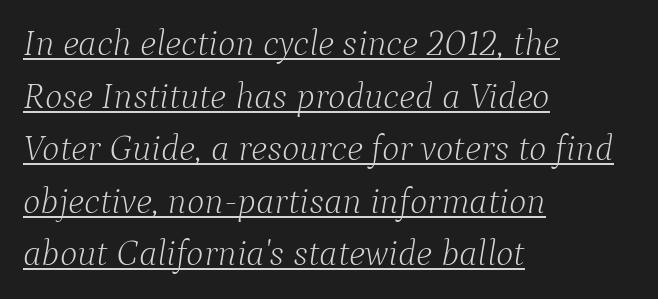
{"serif": "yes", "italic": "yes", "lean": "right", "slant_degrees": 9, "bold": "no", "weight": "light", "width": "normal", "stroke_contrast": "low", "x_height": "medium", "monospaced": "no", "underline": "yes", "align": "left", "line_spacing": "normal", "line_spacing_ratio": 1.42, "letter_spacing": "normal", "letter_spacing_em": 0.0, "glyph_px": 37}
